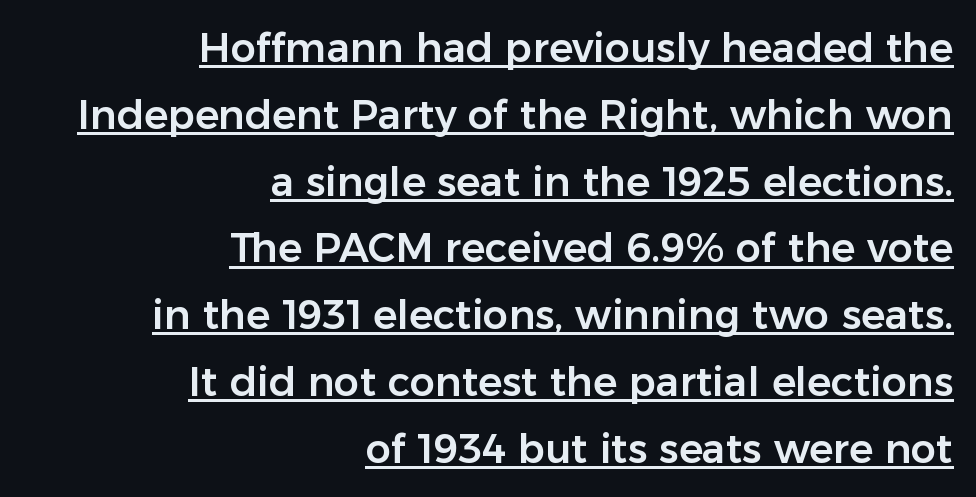
The image shows 40 px sans-serif type, upright; set right-aligned, normal line spacing (1.67x), normal letter spacing, underlined; low stroke contrast and a medium x-height.
